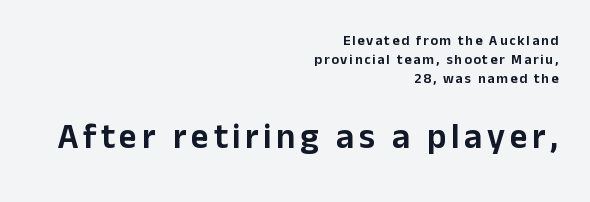
Q: Is the text italic (slanted)? A: No, it is upright.
Q: Is the typeface a serif or a sans-serif typeface? A: Sans-serif.
Q: Is the text underlined? A: No.
Q: How is the paragraph aligned? A: Right-aligned.
Q: Is the spacing between lines tight, normal or loose? A: Normal.
Q: Which block of text is set in a larger size, the first (top) or the second (bottom)? A: The second (bottom) one.
Q: Width (condensed, normal, or wide)? A: Normal.
Q: Stroke contrast? A: Low.
Q: x-height? A: Medium.
Q: Monospaced? A: No.
